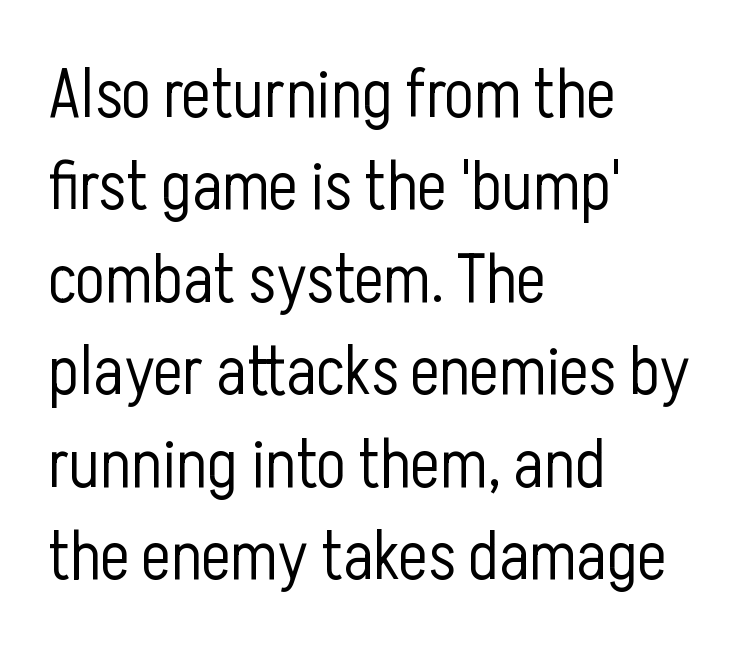
Q: Is the text bold? A: No.
Q: Is the text italic (slanted)? A: No, it is upright.
Q: Is the typeface a serif or a sans-serif typeface? A: Sans-serif.
Q: Is the text underlined? A: No.
Q: How is the paragraph aligned? A: Left-aligned.
Q: Is the spacing between letters normal or unusually wide? A: Normal.
Q: Is the spacing between lines tight, normal or loose? A: Normal.
Q: Width (condensed, normal, or wide)? A: Condensed.
Q: Stroke contrast? A: Low.
Q: x-height? A: Medium.
Q: Monospaced? A: No.
